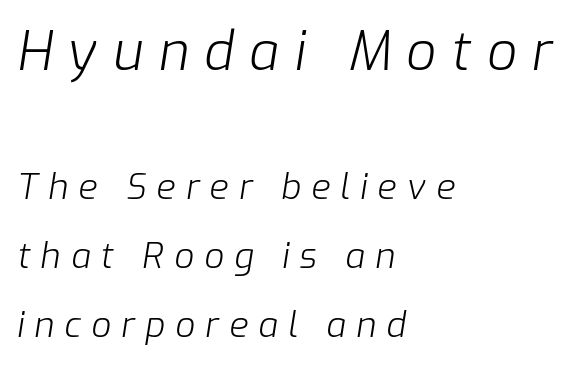
A student would notice the top passage is typeset larger than what follows. Horizontally, the lines are justified to the leading edge only. Whoever set this chose breathing room over compactness in the vertical rhythm. Does the lettering tilt? It does — this is italic. Tracking value appears strongly positive — letters spread wide. The rendering uses natural spacing where letterforms have individual widths.
